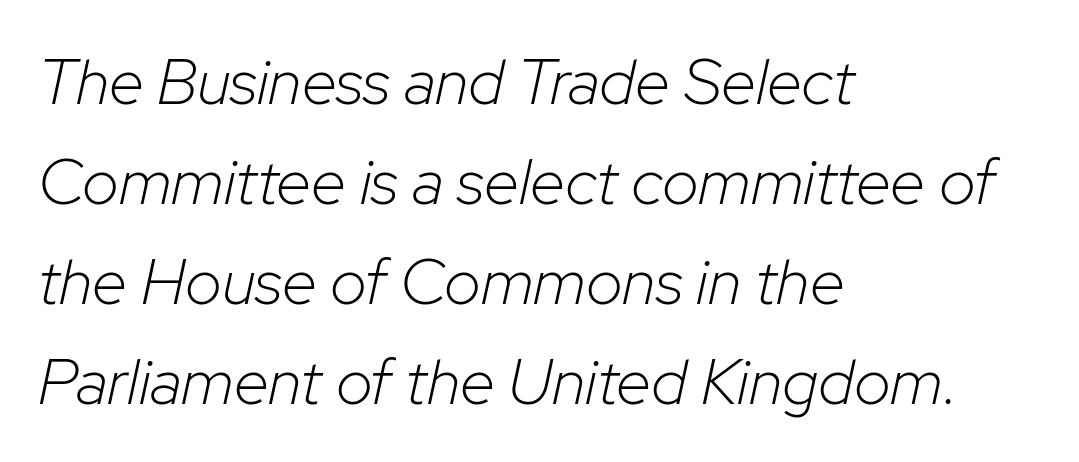
The image shows 64 px light type, italic (leaning right); set left-aligned, normal line spacing (1.56x), normal letter spacing, not underlined; low stroke contrast and a medium x-height.
